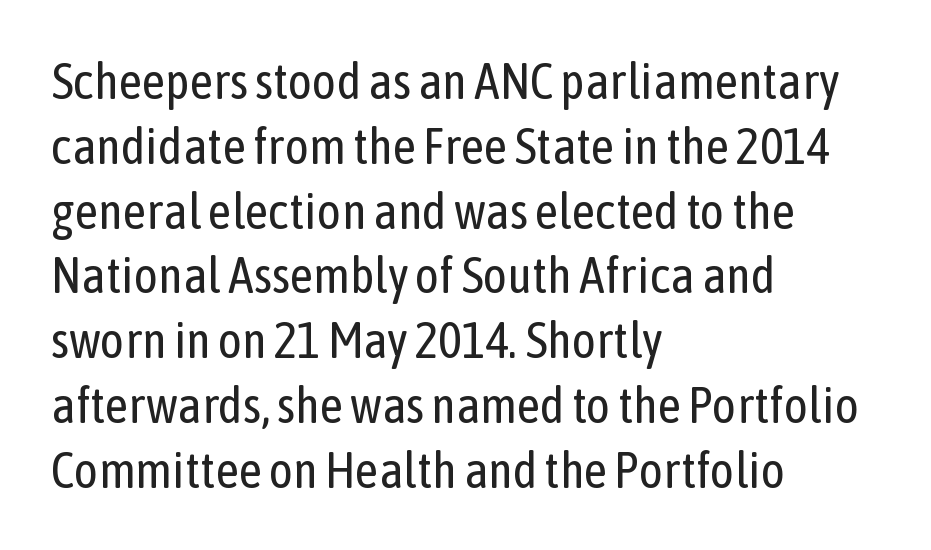
Where is the straight margin? On the left. The face used here is proportionally spaced, like ordinary book or web type. Only glyphs here, with clear space below each row. The designer left line spacing at the default.
